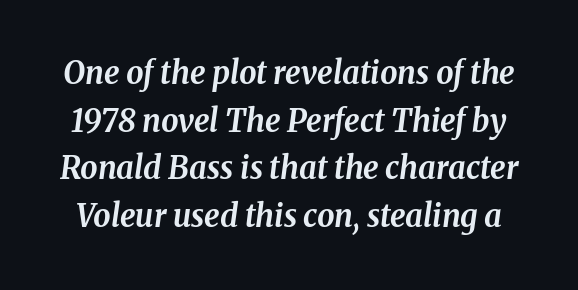
Q: Is the text bold? A: Yes.
Q: Is the text italic (slanted)? A: Yes, it leans right by about 8 degrees.
Q: Is the text underlined? A: No.
Q: Is the spacing between letters normal or unusually wide? A: Normal.
Q: Is the spacing between lines tight, normal or loose? A: Normal.
Q: Width (condensed, normal, or wide)? A: Normal.
Q: Stroke contrast? A: Medium.
Q: x-height? A: Medium.
Q: Monospaced? A: No.
